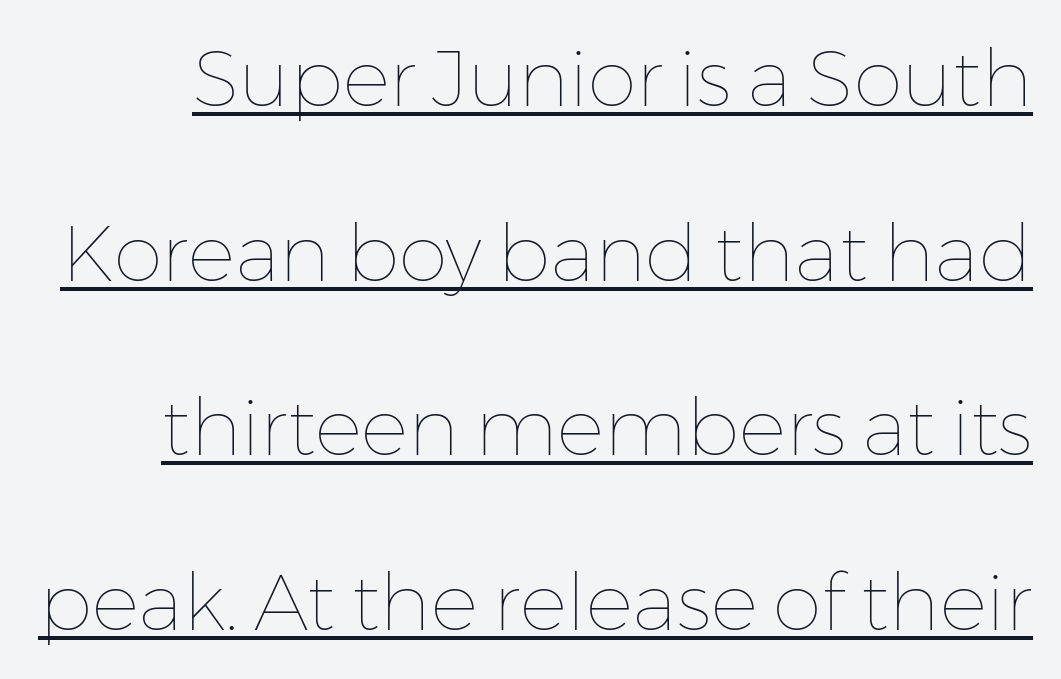
{"italic": "no", "bold": "no", "weight": "thin", "width": "normal", "stroke_contrast": "low", "x_height": "medium", "monospaced": "no", "underline": "yes", "line_spacing": "loose", "line_spacing_ratio": 2.21, "letter_spacing": "normal", "letter_spacing_em": 0.0, "glyph_px": 79}
